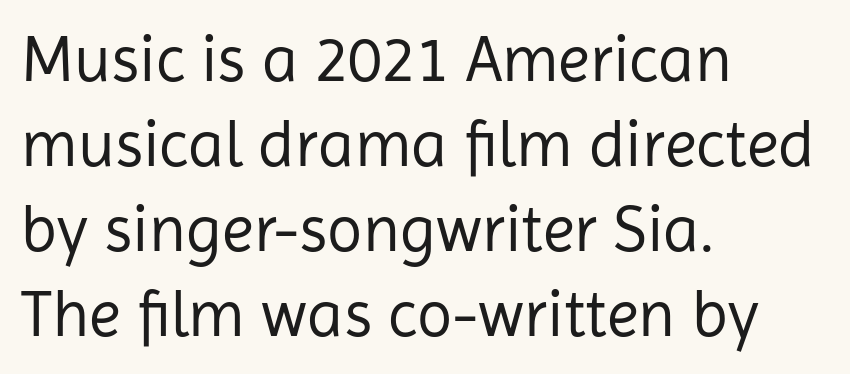
Q: Is the text bold? A: No.
Q: Is the text italic (slanted)? A: No, it is upright.
Q: Is the typeface a serif or a sans-serif typeface? A: Sans-serif.
Q: Is the text underlined? A: No.
Q: How is the paragraph aligned? A: Left-aligned.
Q: Is the spacing between letters normal or unusually wide? A: Normal.
Q: Is the spacing between lines tight, normal or loose? A: Normal.
Q: Width (condensed, normal, or wide)? A: Normal.
Q: Stroke contrast? A: Low.
Q: x-height? A: Medium.
Q: Monospaced? A: No.
